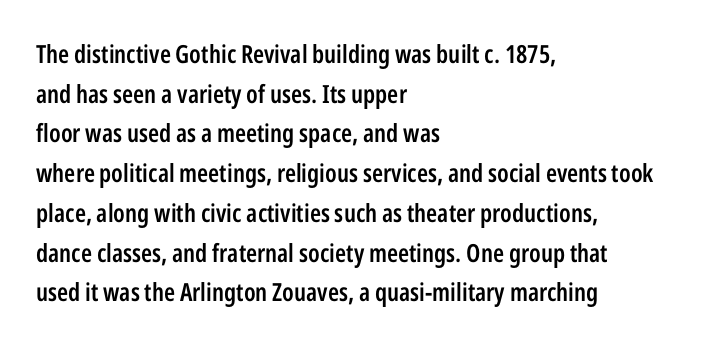
Q: Is the text bold? A: Semi-bold.
Q: Is the text italic (slanted)? A: No, it is upright.
Q: Is the text underlined? A: No.
Q: How is the paragraph aligned? A: Left-aligned.
Q: Is the spacing between letters normal or unusually wide? A: Normal.
Q: Is the spacing between lines tight, normal or loose? A: Normal.
